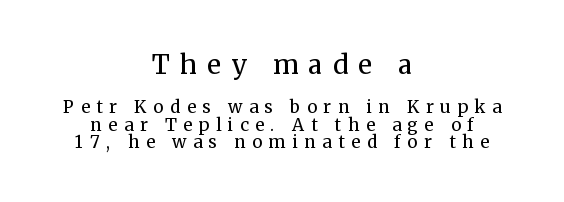
Q: Is the text bold? A: No.
Q: Is the text italic (slanted)? A: No, it is upright.
Q: Is the text underlined? A: No.
Q: How is the paragraph aligned? A: Centered.
Q: Is the spacing between letters normal or unusually wide? A: Unusually wide.
Q: Is the spacing between lines tight, normal or loose? A: Tight.
Q: Which block of text is set in a larger size, the first (top) or the second (bottom)? A: The first (top) one.
